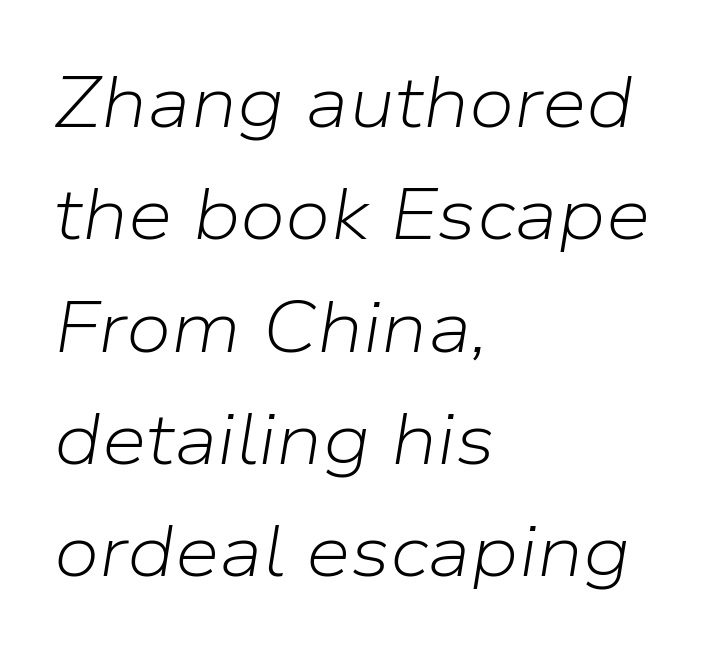
The image shows 72 px light type, italic (leaning right); set left-aligned, normal line spacing (1.56x), normal letter spacing, not underlined; low stroke contrast and a medium x-height.
